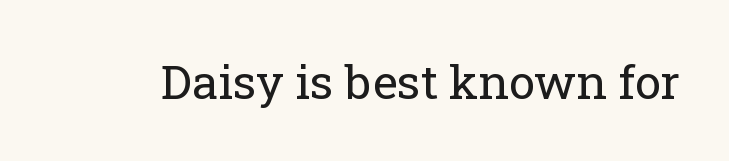
Upright lettering throughout. A light-to-regular cut is what we see here. Beneath every word, the page is bare. The letterforms sit shoulder to shoulder at normal distance.
